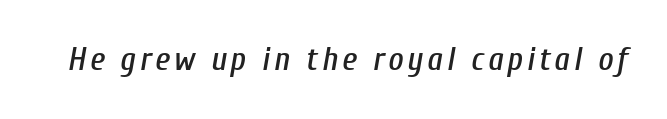
{"italic": "yes", "lean": "right", "slant_degrees": 10, "width": "condensed", "stroke_contrast": "low", "x_height": "medium", "monospaced": "no", "underline": "no", "glyph_px": 33}
